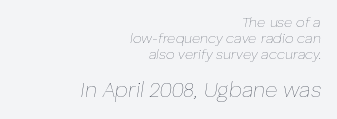
{"italic": "yes", "lean": "right", "slant_degrees": 8, "bold": "no", "underline": "no", "align": "right", "line_spacing": "tight", "line_spacing_ratio": 1.14, "letter_spacing": "normal", "letter_spacing_em": 0.0, "larger_block": "second", "size_ratio": 1.5, "glyph_px": 21}
